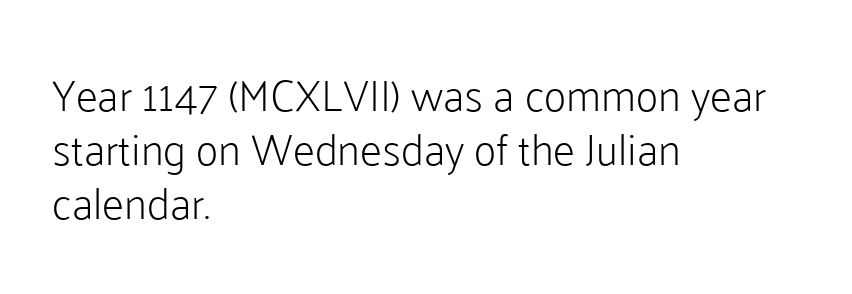
Q: Is the text bold? A: No.
Q: Is the text italic (slanted)? A: No, it is upright.
Q: Is the typeface a serif or a sans-serif typeface? A: Sans-serif.
Q: Is the text underlined? A: No.
Q: How is the paragraph aligned? A: Left-aligned.
Q: Is the spacing between letters normal or unusually wide? A: Normal.
Q: Width (condensed, normal, or wide)? A: Normal.
Q: Stroke contrast? A: Low.
Q: x-height? A: Medium.
Q: Monospaced? A: No.
